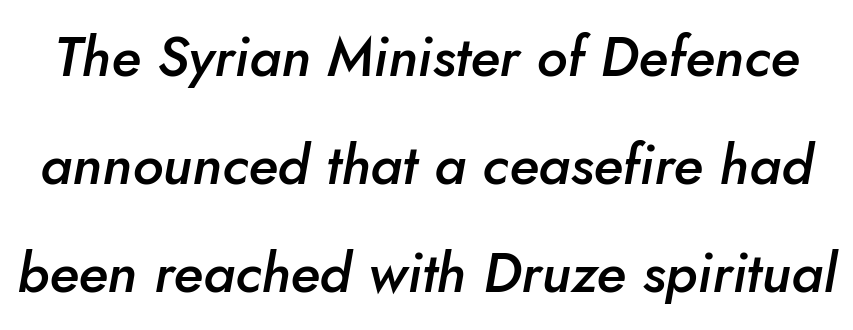
The block of text is sparse from top to bottom, with ample space between rows. The line texture is even and compact thanks to regular tracking. The passage shown is typed in a proportional face where columns would drift. The zone under the glyphs is completely vacant.
